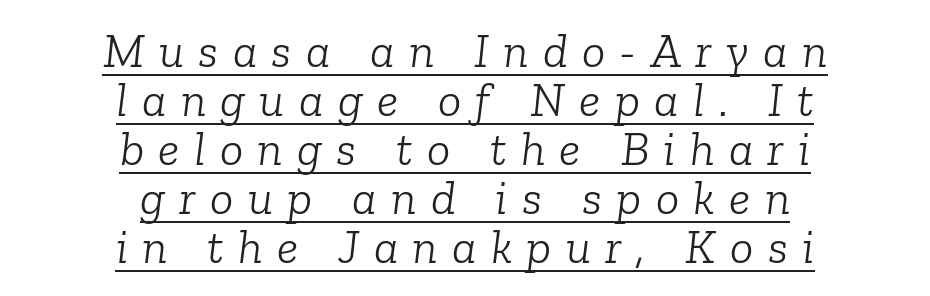
The image shows 49 px light serif type, italic (leaning right); set centered, tight line spacing (1.0x), unusually wide letter spacing (+0.29 em), underlined; low stroke contrast and a medium x-height.
